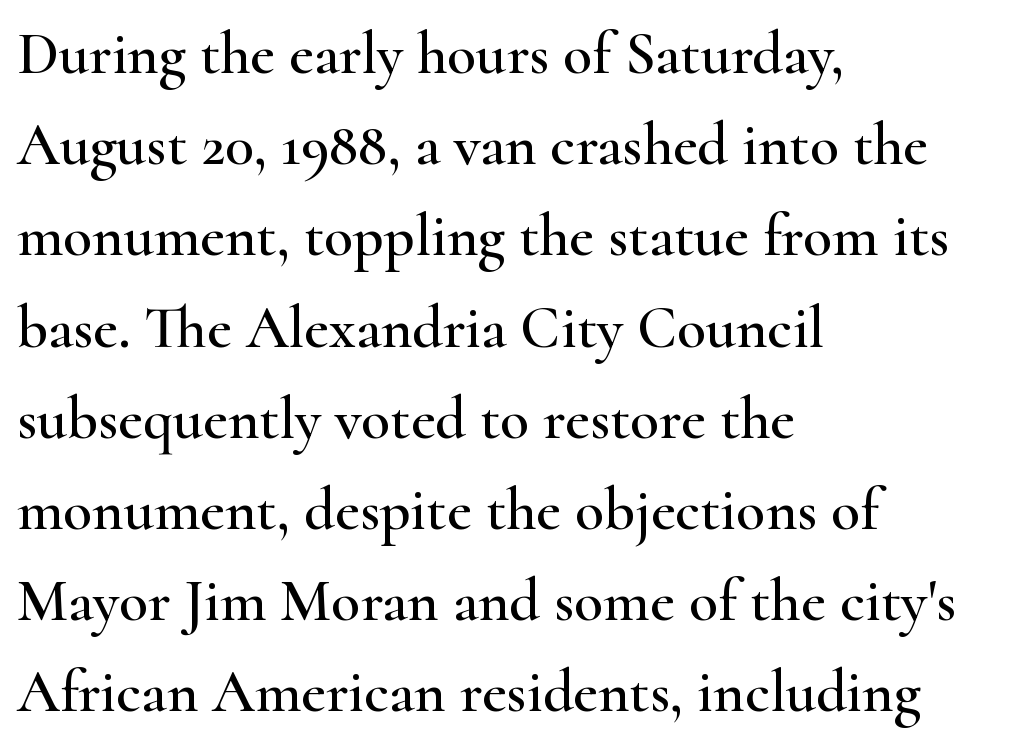
The lines in this sample share a left origin and differ only in where they stop. The lettering holds an erect, upright posture throughout. Glance below the letters and you will spot only blank space. Serifs: yes, visible at the terminals of the letterforms.
